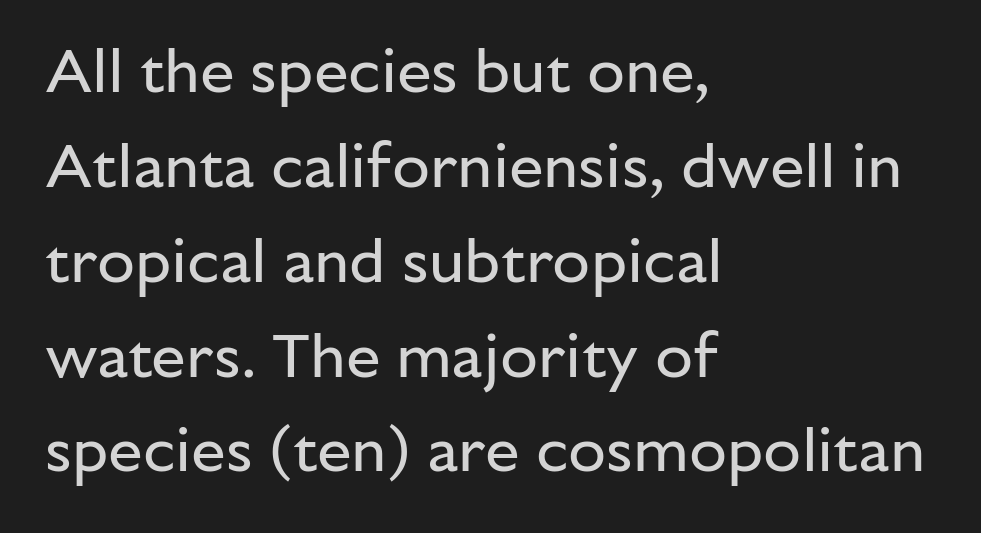
Here the designer chose a conventional face with non-uniform glyph widths. Descender tails drop into unmarked territory. Does the leading feel generous? No, just average. A roman cut, with each character standing at attention. Does the type have serifs? No, each stem ends abruptly.
